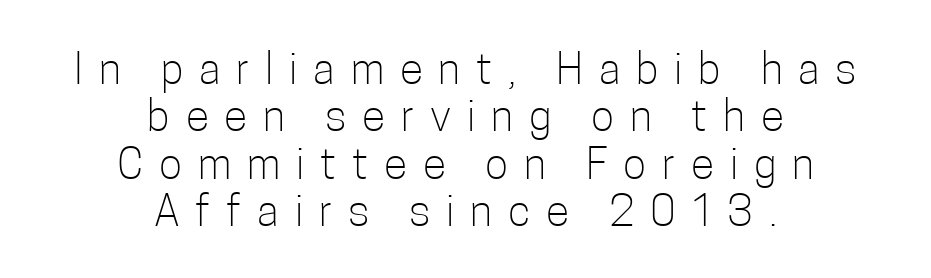
Q: Is the text bold? A: No.
Q: Is the text italic (slanted)? A: No, it is upright.
Q: Is the typeface a serif or a sans-serif typeface? A: Sans-serif.
Q: Is the text underlined? A: No.
Q: How is the paragraph aligned? A: Centered.
Q: Is the spacing between letters normal or unusually wide? A: Unusually wide.
Q: Is the spacing between lines tight, normal or loose? A: Tight.
Q: Width (condensed, normal, or wide)? A: Condensed.
Q: Stroke contrast? A: Low.
Q: x-height? A: Medium.
Q: Monospaced? A: No.
